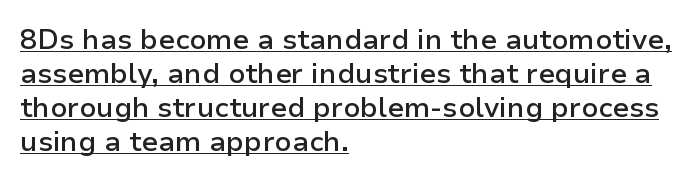
The image shows 28 px semibold sans-serif type, upright; set left-aligned, line spacing 1.21x, normal letter spacing, underlined; low stroke contrast and a medium x-height.
